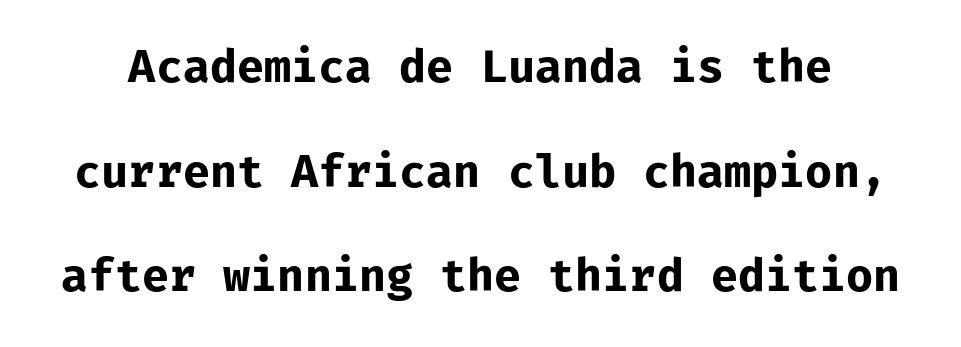
No extra tracking has been applied to these lines. Whoever set this chose breathing room over compactness in the vertical rhythm. Every letter is thick-stroked: bold, no question. The gap between lines stays unmarked. Look at the bottom of the vertical strokes: they stop flat, with no serifs. A typesetter would mark this as roman, not italic.
